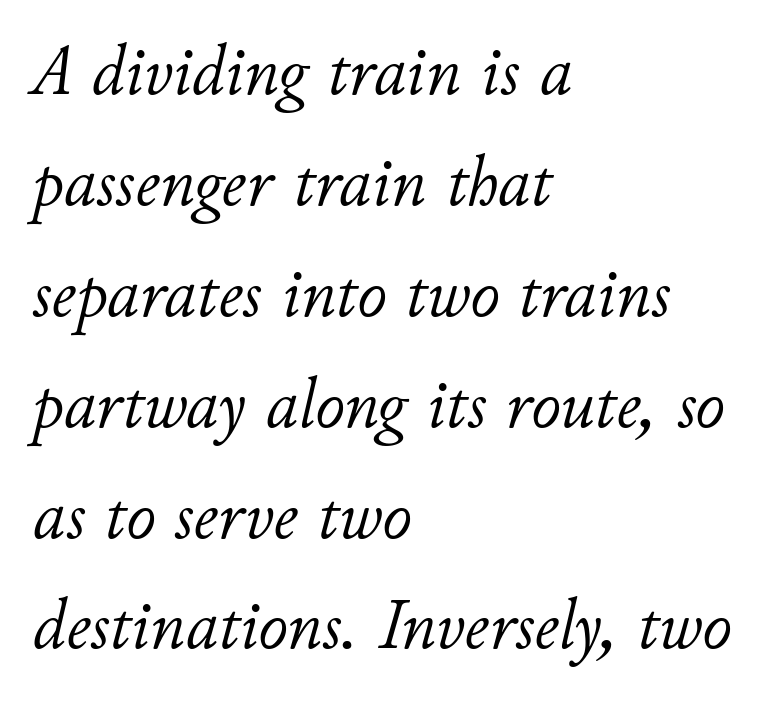
Q: Is the text bold? A: No.
Q: Is the text italic (slanted)? A: Yes, it leans right by about 11 degrees.
Q: Is the text underlined? A: No.
Q: How is the paragraph aligned? A: Left-aligned.
Q: Is the spacing between letters normal or unusually wide? A: Normal.
Q: Is the spacing between lines tight, normal or loose? A: Normal.
Q: Width (condensed, normal, or wide)? A: Normal.
Q: Stroke contrast? A: Low.
Q: x-height? A: Small.
Q: Monospaced? A: No.
